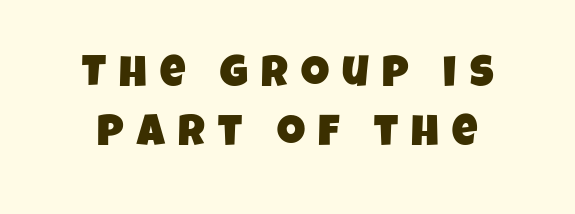
Q: Is the typeface a serif or a sans-serif typeface? A: Sans-serif.
Q: Is the text underlined? A: No.
Q: Is the spacing between letters normal or unusually wide? A: Unusually wide.
Q: Is the spacing between lines tight, normal or loose? A: Normal.
Q: Width (condensed, normal, or wide)? A: Condensed.
Q: Stroke contrast? A: Low.
Q: x-height? A: Large.
Q: Monospaced? A: No.
